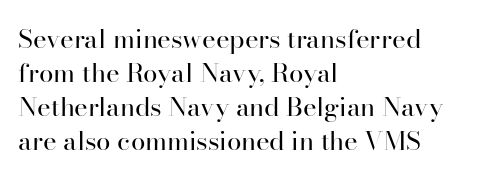
The image shows 26 px text type, upright; set left-aligned, normal line spacing (1.31x), normal letter spacing, not underlined.
